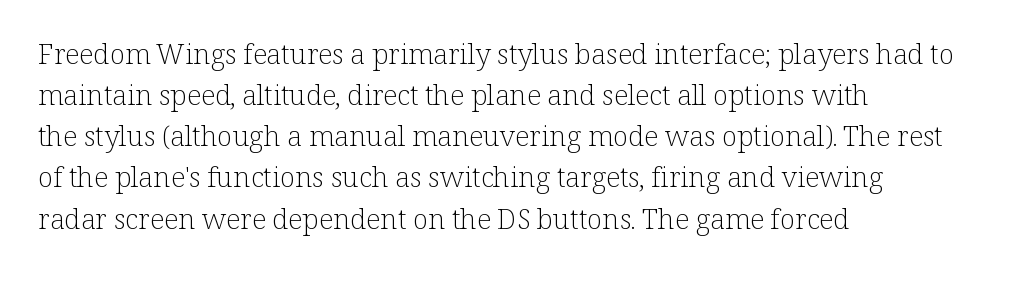
{"serif": "yes", "italic": "no", "bold": "no", "weight": "light", "width": "normal", "stroke_contrast": "low", "x_height": "medium", "monospaced": "no", "underline": "no", "align": "left", "line_spacing": "normal", "line_spacing_ratio": 1.47, "letter_spacing": "normal", "letter_spacing_em": 0.0, "glyph_px": 28}
